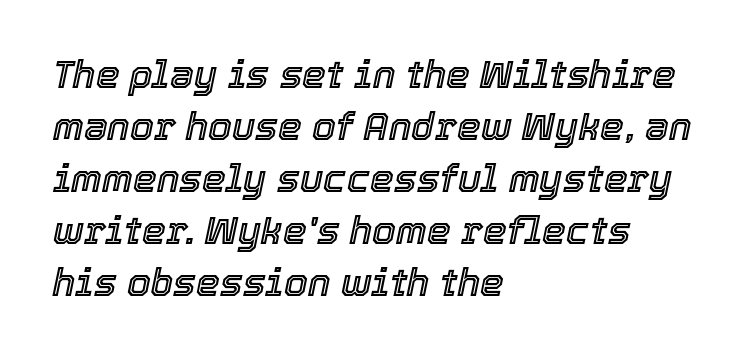
The image shows 38 px text type, italic (leaning right); set left-aligned, normal line spacing (1.37x), normal letter spacing, not underlined; a medium x-height.
